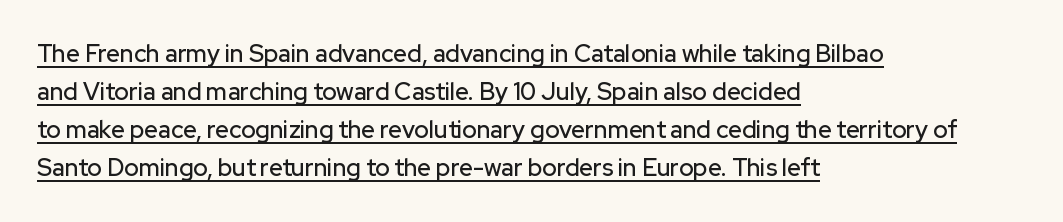
The type sits square on the baseline with zero lean. Teacher's note: observe the even left margin — that is flush-left alignment. A rule runs beneath these lines of type. Here the glyphs are tracked normally, forming tight word shapes.
